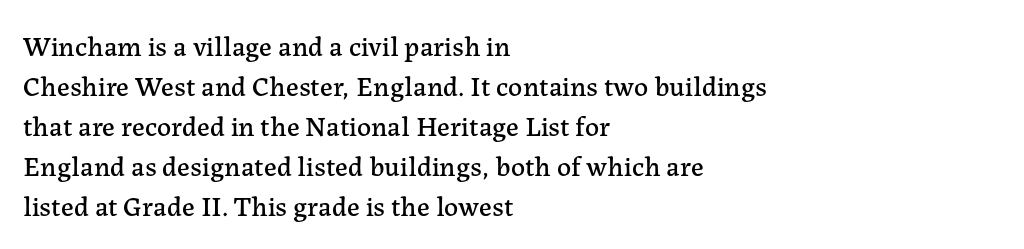
Q: Is the text italic (slanted)? A: No, it is upright.
Q: Is the typeface a serif or a sans-serif typeface? A: Serif.
Q: Is the text underlined? A: No.
Q: How is the paragraph aligned? A: Left-aligned.
Q: Is the spacing between letters normal or unusually wide? A: Normal.
Q: Is the spacing between lines tight, normal or loose? A: Normal.
Q: Width (condensed, normal, or wide)? A: Normal.
Q: Stroke contrast? A: Low.
Q: x-height? A: Medium.
Q: Monospaced? A: No.
